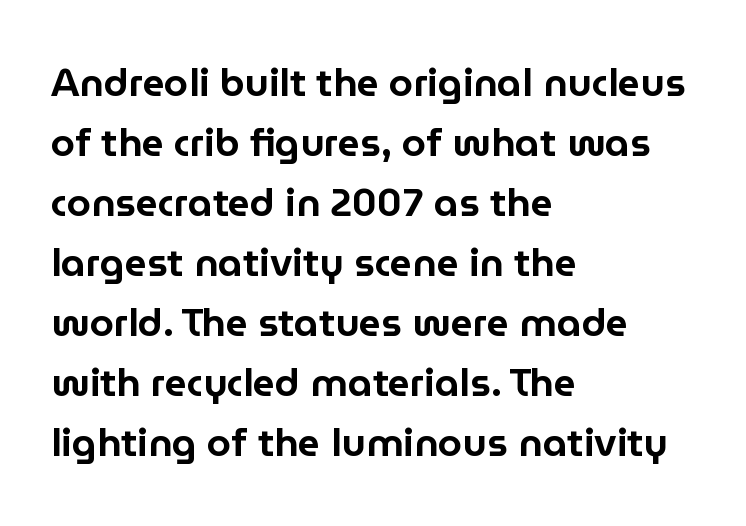
{"serif": "no", "italic": "no", "width": "normal", "stroke_contrast": "low", "x_height": "medium", "monospaced": "no", "underline": "no", "align": "left", "line_spacing": "normal", "line_spacing_ratio": 1.54, "letter_spacing": "normal", "letter_spacing_em": 0.0, "glyph_px": 39}
